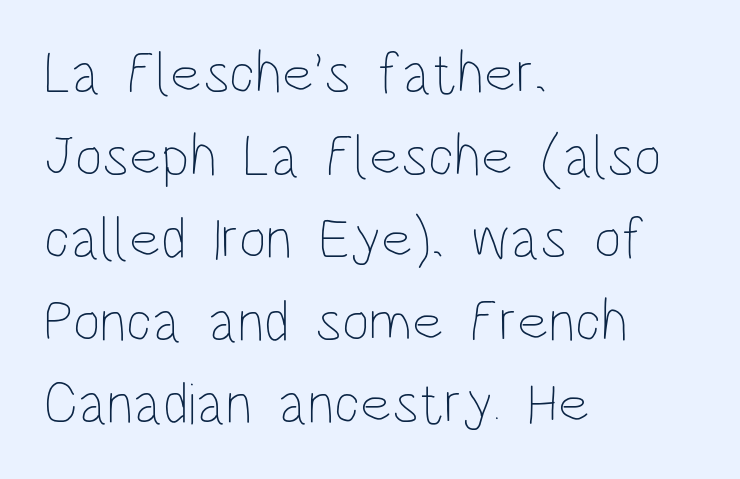
{"italic": "no", "bold": "no", "weight": "thin", "width": "condensed", "stroke_contrast": "low", "x_height": "large", "monospaced": "no", "underline": "no", "align": "left", "line_spacing": "normal", "line_spacing_ratio": 1.4, "letter_spacing": "normal", "letter_spacing_em": 0.0, "glyph_px": 59}
